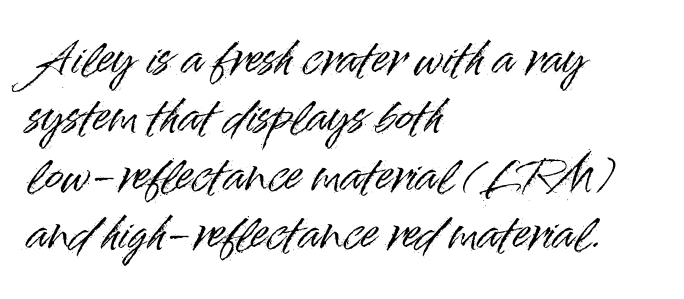
Q: Is the text italic (slanted)? A: Yes.
Q: Is the typeface a serif or a sans-serif typeface? A: Sans-serif.
Q: Is the text underlined? A: No.
Q: How is the paragraph aligned? A: Left-aligned.
Q: Is the spacing between letters normal or unusually wide? A: Normal.
Q: Is the spacing between lines tight, normal or loose? A: Normal.
Q: Width (condensed, normal, or wide)? A: Normal.
Q: Stroke contrast? A: High.
Q: x-height? A: Small.
Q: Monospaced? A: No.
